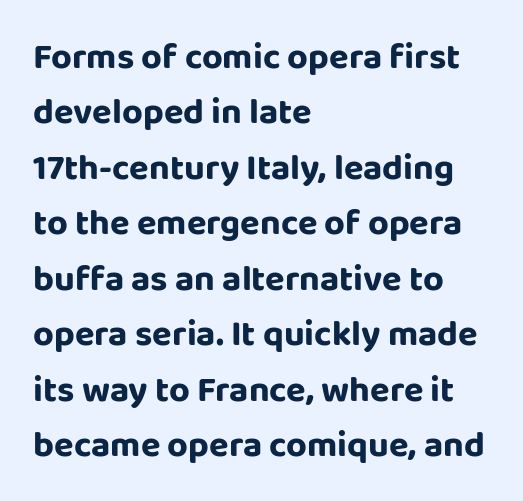
{"serif": "no", "italic": "no", "width": "normal", "stroke_contrast": "low", "x_height": "large", "monospaced": "no", "underline": "no", "align": "left", "line_spacing": "normal", "line_spacing_ratio": 1.54, "letter_spacing": "normal", "letter_spacing_em": 0.0, "glyph_px": 36}
